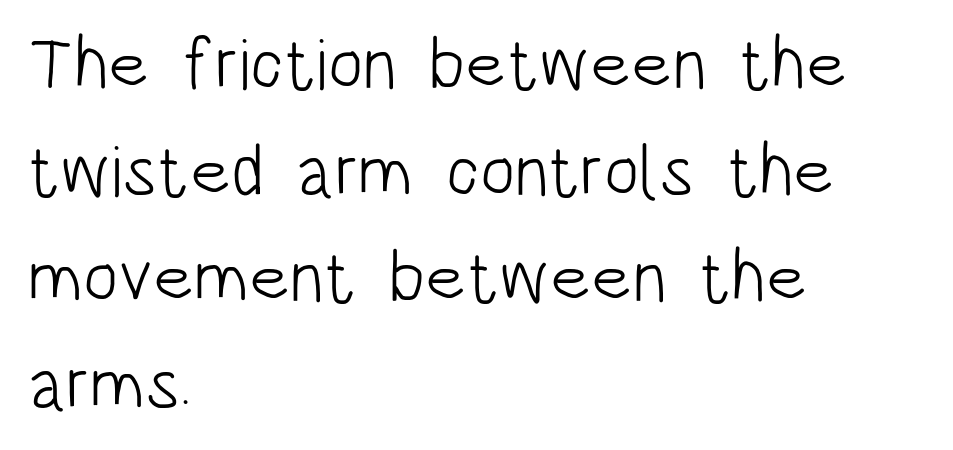
Students, note that the glyphs here touch the page at normal intervals. Does the lettering tilt? It doesn't — this is upright. Stems and bowls with no extra thickness — not bold. Visually the block forms a straight wall on the left and a jagged coastline on the right. Look at the bottom of the vertical strokes: they stop flat, with no serifs.
